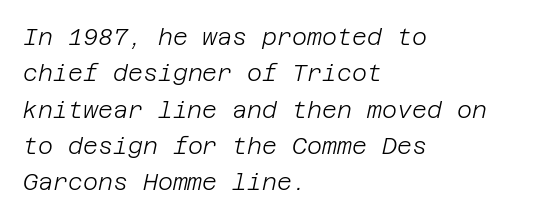
Q: Is the text bold? A: No.
Q: Is the text italic (slanted)? A: Yes, it leans right by about 12 degrees.
Q: Is the text underlined? A: No.
Q: How is the paragraph aligned? A: Left-aligned.
Q: Is the spacing between letters normal or unusually wide? A: Normal.
Q: Is the spacing between lines tight, normal or loose? A: Normal.
